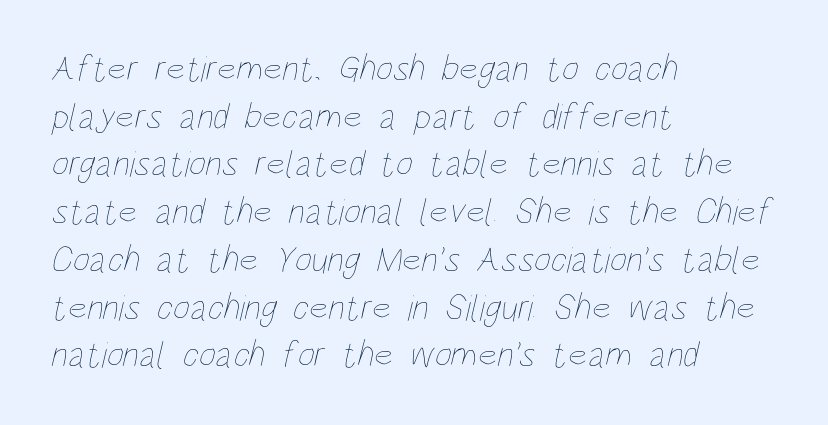
The image shows 37 px thin, condensed type; set left-aligned, normal line spacing (1.29x), normal letter spacing, not underlined; low stroke contrast and a large x-height.
